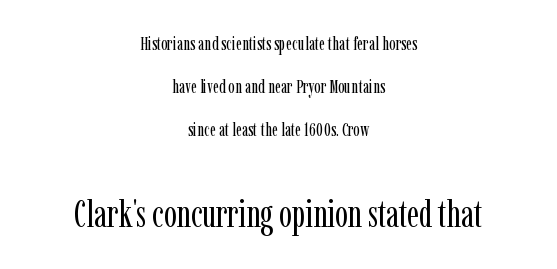
Q: Is the text bold? A: No.
Q: Is the text italic (slanted)? A: No, it is upright.
Q: Is the typeface a serif or a sans-serif typeface? A: Serif.
Q: Is the text underlined? A: No.
Q: How is the paragraph aligned? A: Centered.
Q: Is the spacing between letters normal or unusually wide? A: Normal.
Q: Is the spacing between lines tight, normal or loose? A: Loose.
Q: Which block of text is set in a larger size, the first (top) or the second (bottom)? A: The second (bottom) one.
Q: Width (condensed, normal, or wide)? A: Condensed.
Q: Stroke contrast? A: Low.
Q: x-height? A: Medium.
Q: Monospaced? A: No.
